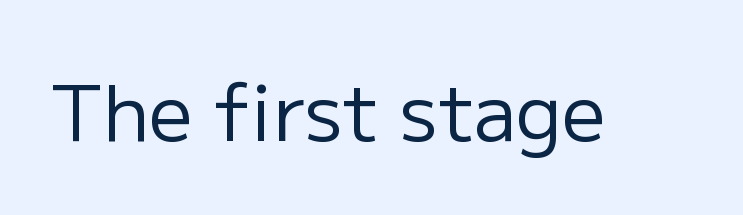
The typeface has the unassuming heft of standard copy or less. In terms of posture, this sample is upright. Students, note that the glyphs here touch the page at normal intervals. A clean baseline with only descenders dipping below it.
